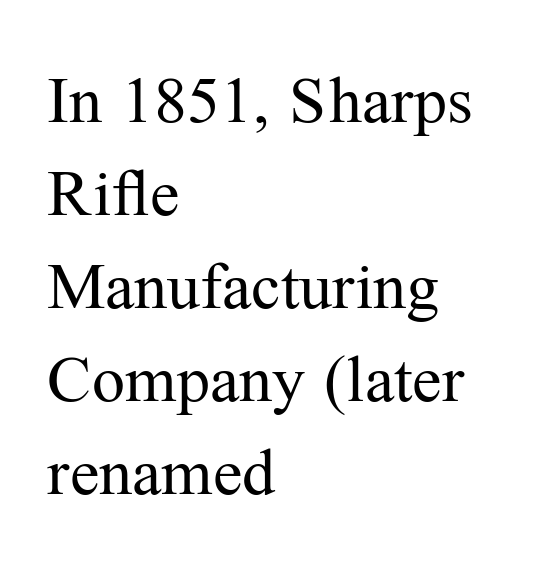
Quick note: not italic, upright. Casual observation: everything's shoved over to the left. There is no visible air inserted between adjacent glyphs. The baseline area is clear. The glyphs in this specimen are seriffed.
